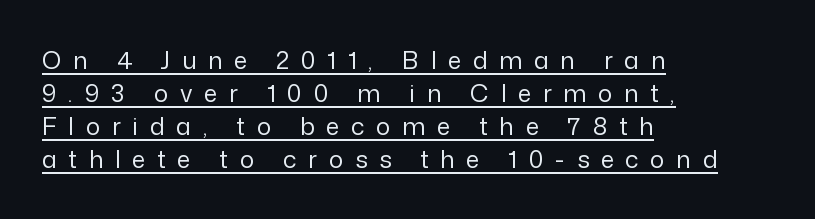
{"italic": "no", "bold": "no", "underline": "yes", "align": "left", "line_spacing": "normal", "line_spacing_ratio": 1.38, "letter_spacing": "wide", "letter_spacing_em": 0.49, "glyph_px": 24}
